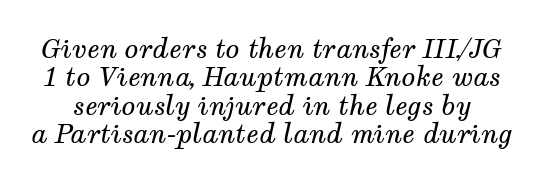
{"italic": "yes", "lean": "right", "slant_degrees": 12, "bold": "no", "underline": "no", "line_spacing": "tight", "line_spacing_ratio": 1.09, "letter_spacing": "normal", "letter_spacing_em": 0.0, "glyph_px": 26}
